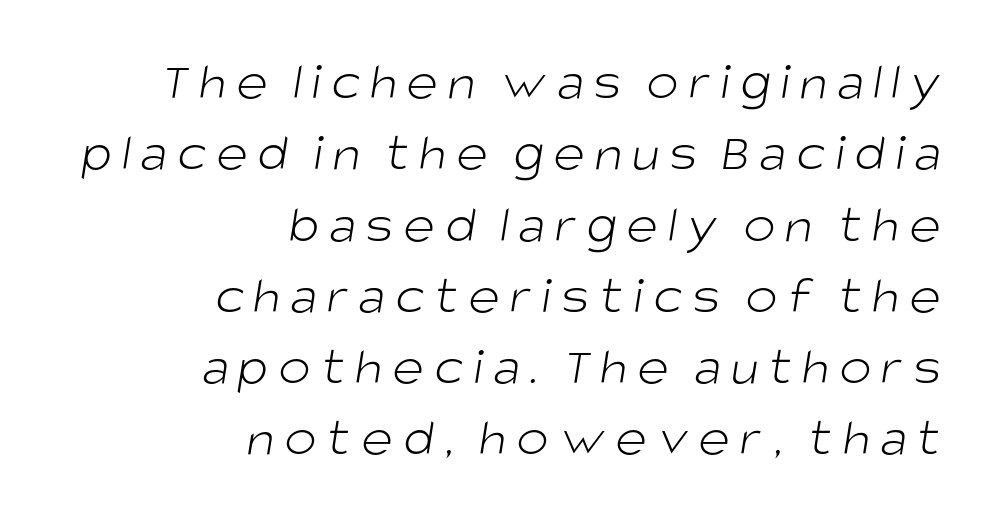
Q: Is the text bold? A: No.
Q: Is the typeface a serif or a sans-serif typeface? A: Sans-serif.
Q: Is the text underlined? A: No.
Q: How is the paragraph aligned? A: Right-aligned.
Q: Is the spacing between lines tight, normal or loose? A: Normal.
Q: Width (condensed, normal, or wide)? A: Normal.
Q: Stroke contrast? A: Low.
Q: x-height? A: Large.
Q: Monospaced? A: No.
